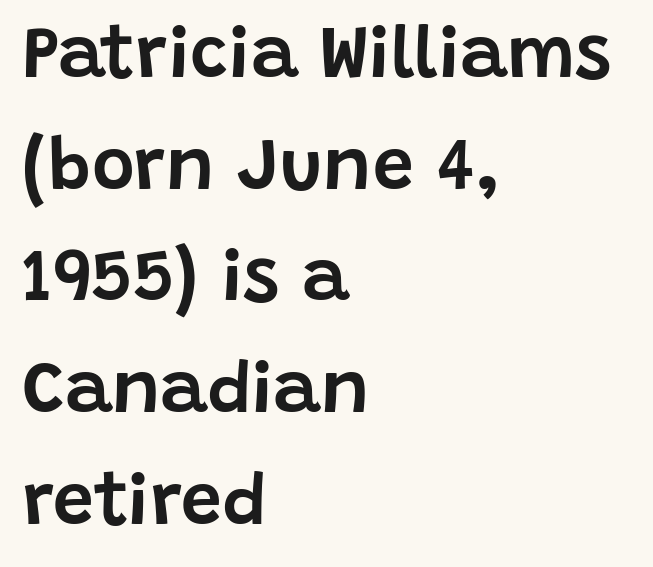
{"serif": "no", "italic": "no", "width": "normal", "stroke_contrast": "low", "x_height": "large", "monospaced": "no", "underline": "no", "align": "left", "line_spacing": "normal", "line_spacing_ratio": 1.53, "letter_spacing": "normal", "letter_spacing_em": 0.0, "glyph_px": 73}
